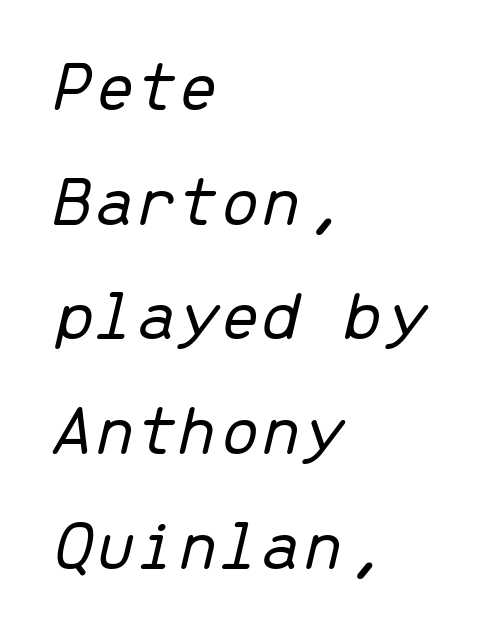
{"italic": "yes", "lean": "right", "slant_degrees": 13, "bold": "no", "weight": "light", "width": "normal", "stroke_contrast": "low", "x_height": "medium", "monospaced": "yes", "underline": "no", "align": "left", "line_spacing": "normal", "line_spacing_ratio": 1.55, "letter_spacing": "normal", "letter_spacing_em": 0.0, "glyph_px": 74}
